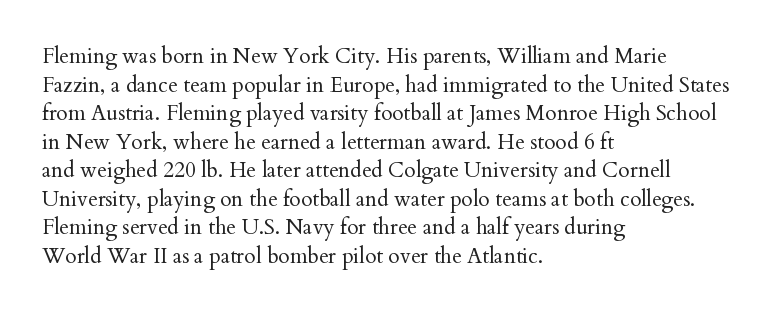
Line beginnings align vertically; line endings do not. Whoever set this chose a conventional vertical rhythm. Stroke mass is kept to a normal reading level or below. Nobody touched the tracking dial on this one.
